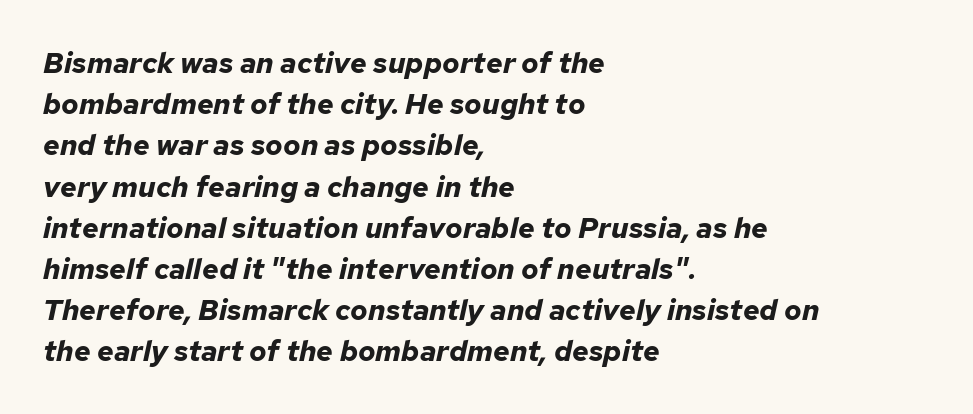
{"italic": "yes", "lean": "right", "slant_degrees": 12, "bold": "yes", "weight": "bold", "width": "normal", "stroke_contrast": "low", "x_height": "medium", "monospaced": "no", "underline": "no", "align": "left", "line_spacing": "normal", "line_spacing_ratio": 1.42, "letter_spacing": "normal", "letter_spacing_em": 0.0, "glyph_px": 29}
